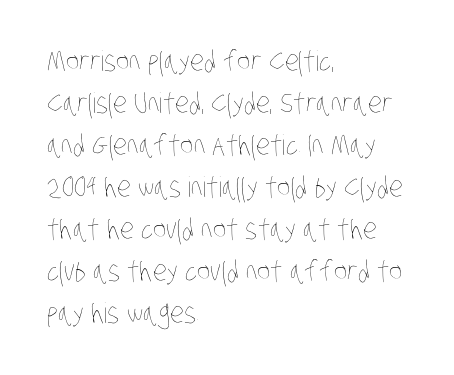
Looks like regular typesetting: each glyph gets only the width it needs. No heavy texture on the line: the type isn't bold. A clean baseline with only descenders dipping below it. Compared with typical paragraphs, the rows here are spaced about the same. The gaps between neighbouring characters are ordinary and unremarkable. Each line starts at the same left margin while the right side varies.
